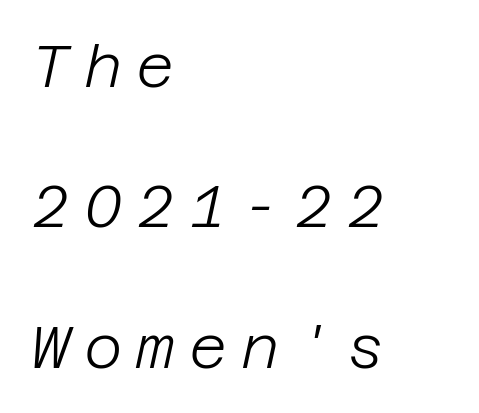
Yep, that's italic — everything's leaning. The words here are not underlined. The vertical gap from one line to the next is large. The rendering inserts visible extra space after every character. These lines are set flush left with a ragged right edge.
